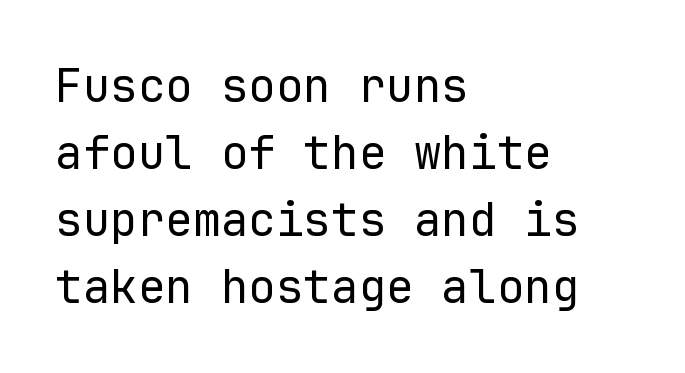
Q: Is the text bold? A: No.
Q: Is the text italic (slanted)? A: No, it is upright.
Q: Is the typeface a serif or a sans-serif typeface? A: Sans-serif.
Q: Is the text underlined? A: No.
Q: How is the paragraph aligned? A: Left-aligned.
Q: Is the spacing between letters normal or unusually wide? A: Normal.
Q: Is the spacing between lines tight, normal or loose? A: Normal.
Q: Width (condensed, normal, or wide)? A: Normal.
Q: Stroke contrast? A: Low.
Q: x-height? A: Medium.
Q: Monospaced? A: Yes.
